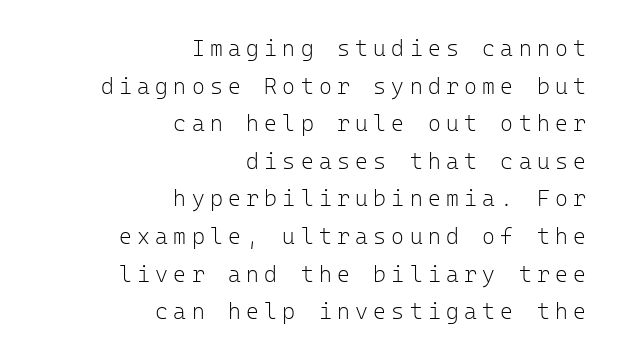
{"italic": "no", "bold": "no", "underline": "no", "align": "right", "line_spacing_ratio": 1.71, "letter_spacing": "wide", "letter_spacing_em": 0.24, "glyph_px": 22}
